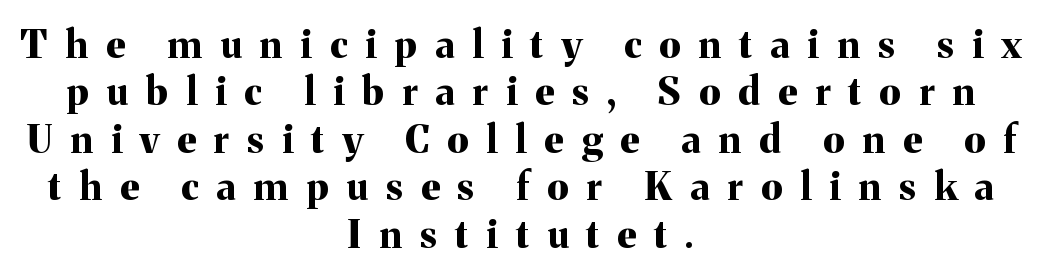
The line texture is sparse and dotted thanks to wide tracking. Letters rest on an invisible, unmarked baseline. If you drew a line through each stem, it would be perfectly vertical. Typographic density is high because the face is bold. Horizontal alignment here is central, giving a formal, balanced look.
